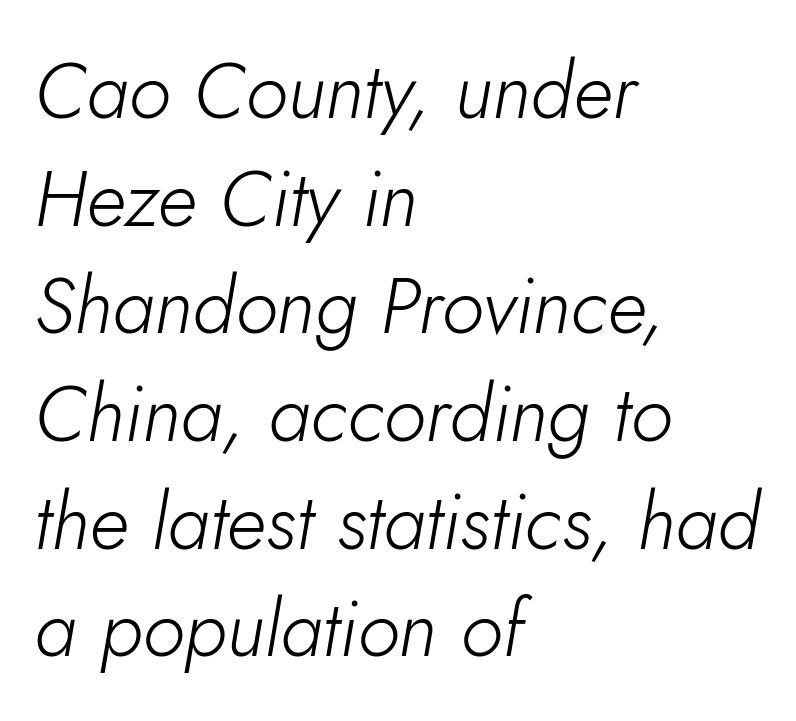
The gaps between neighbouring characters are ordinary and unremarkable. In terms of leading, this rendering sits right in the middle. The lines are quadded left. Weight: not bold — regular or lighter.
